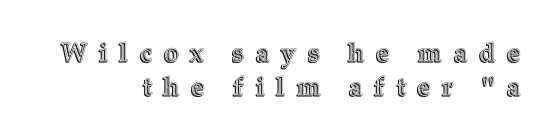
The image shows 26 px text type, upright; set right-aligned, normal line spacing (1.31x), unusually wide letter spacing (+0.45 em), not underlined.
